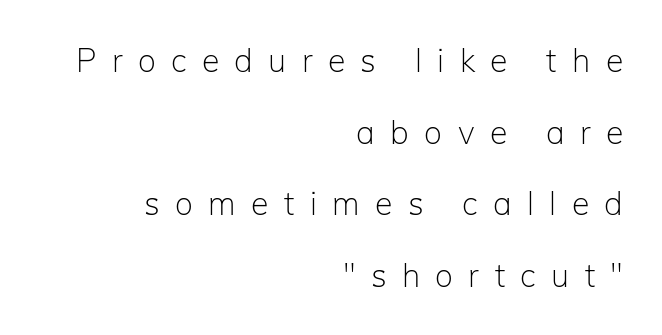
Descender tails drop into unmarked territory. The passage shown is typed in a proportional face where columns would drift. Casual observation: everything's shoved over to the right. The letterforms sit at book weight or below. In terms of letterform style, serifs are entirely absent. You could fit nearly another row in the gap between these rows.
